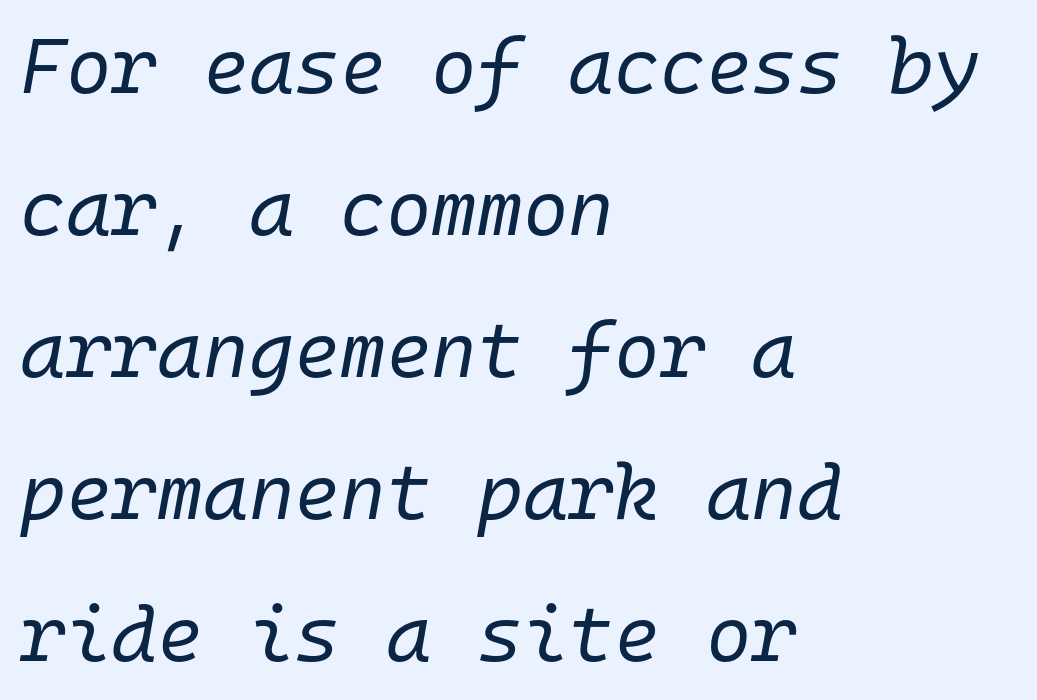
Q: Is the text bold? A: No.
Q: Is the text italic (slanted)? A: Yes, it leans right by about 10 degrees.
Q: Is the text underlined? A: No.
Q: How is the paragraph aligned? A: Left-aligned.
Q: Is the spacing between letters normal or unusually wide? A: Normal.
Q: Width (condensed, normal, or wide)? A: Normal.
Q: Stroke contrast? A: Low.
Q: x-height? A: Medium.
Q: Monospaced? A: Yes.
